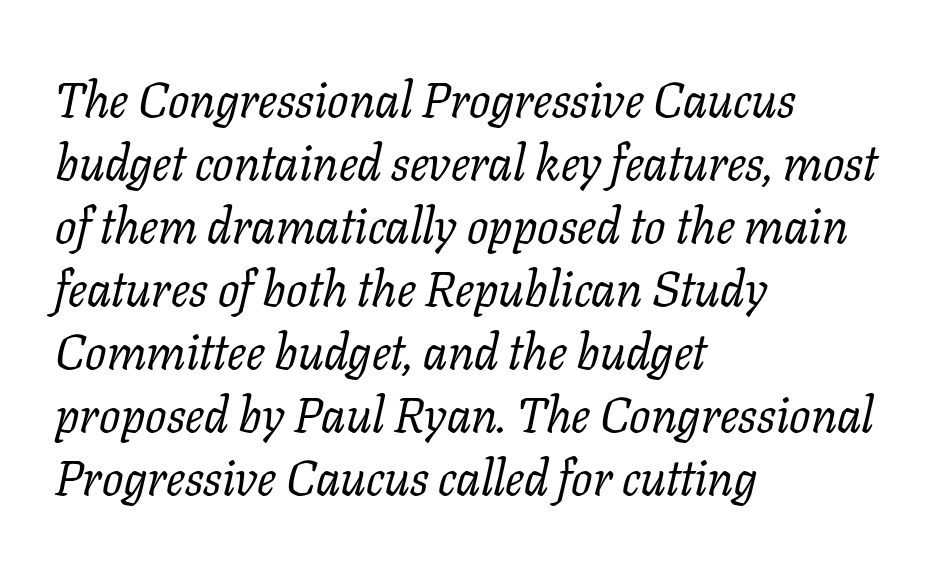
{"serif": "yes", "italic": "yes", "lean": "right", "slant_degrees": 11, "bold": "no", "weight": "regular", "width": "normal", "stroke_contrast": "low", "x_height": "medium", "monospaced": "no", "underline": "no", "align": "left", "line_spacing": "normal", "line_spacing_ratio": 1.26, "letter_spacing": "normal", "letter_spacing_em": 0.0, "glyph_px": 50}
